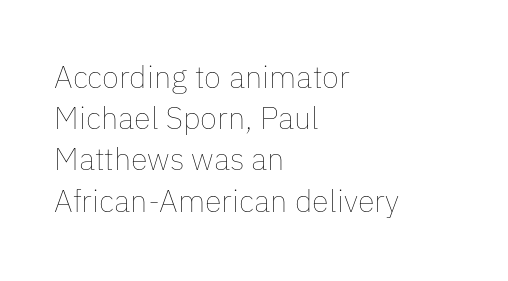
{"italic": "no", "bold": "no", "weight": "thin", "width": "normal", "stroke_contrast": "low", "x_height": "medium", "monospaced": "no", "underline": "no", "align": "left", "line_spacing": "normal", "line_spacing_ratio": 1.33, "letter_spacing": "normal", "letter_spacing_em": 0.0, "glyph_px": 31}
